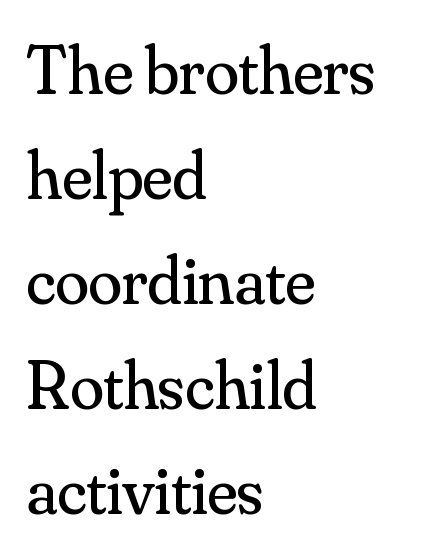
The image shows 69 px regular-weight serif type, upright; set left-aligned, normal line spacing (1.52x), normal letter spacing, not underlined; medium stroke contrast and a small x-height.
